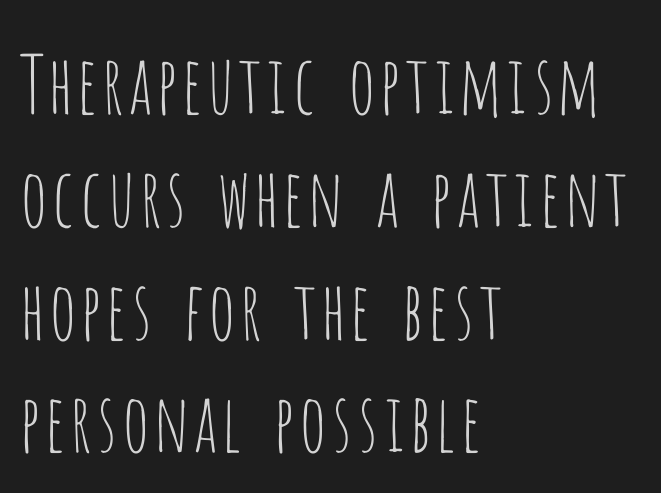
The image shows 80 px thin, condensed sans-serif type, upright; set left-aligned, normal line spacing (1.41x), normal letter spacing, not underlined; low stroke contrast and a large x-height.
